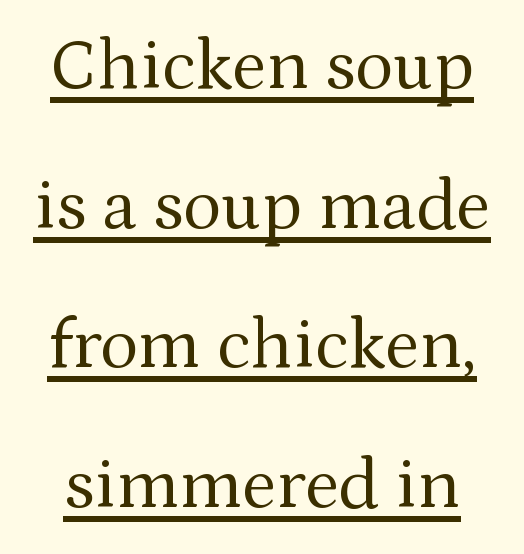
{"serif": "yes", "italic": "no", "bold": "no", "weight": "regular", "width": "normal", "stroke_contrast": "medium", "x_height": "medium", "monospaced": "no", "underline": "yes", "line_spacing": "loose", "line_spacing_ratio": 1.94, "letter_spacing": "normal", "letter_spacing_em": 0.0, "glyph_px": 72}
